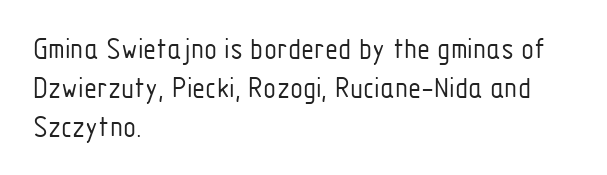
Letters rest on an invisible, unmarked baseline. The lettering stays uniformly vertical, giving the passage a roman look. Regular leading. One-word summary of the alignment: left. The face used here is proportionally spaced, like ordinary book or web type. Letters have the restrained weight of plain body copy at most.
